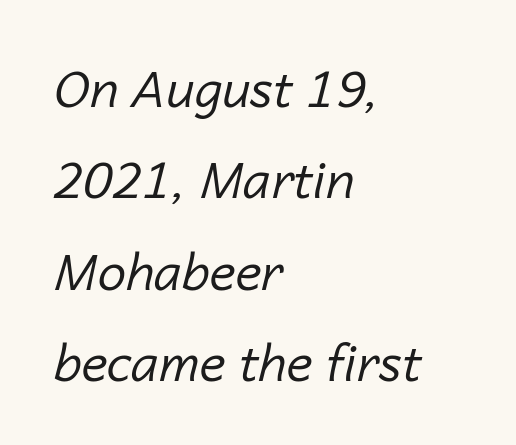
{"italic": "yes", "lean": "right", "slant_degrees": 14, "bold": "no", "weight": "regular", "width": "normal", "stroke_contrast": "low", "x_height": "medium", "monospaced": "no", "underline": "no", "align": "left", "line_spacing_ratio": 1.79, "letter_spacing": "normal", "letter_spacing_em": 0.0, "glyph_px": 51}
